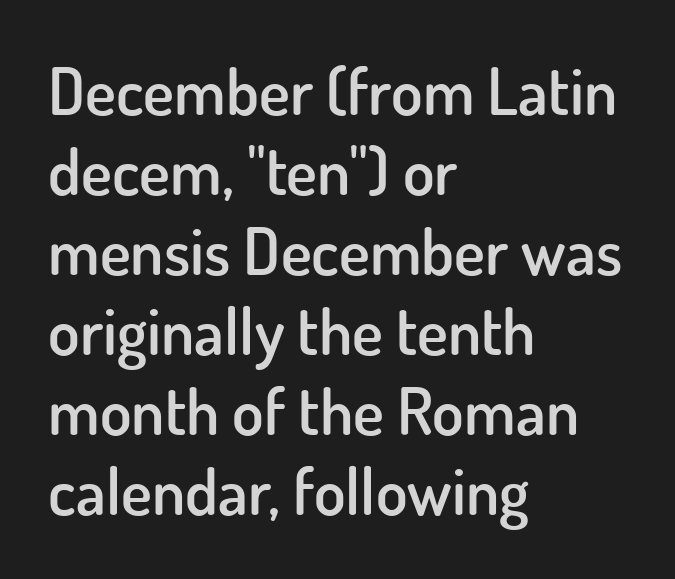
{"serif": "no", "italic": "no", "bold": "semi", "weight": "semibold", "width": "normal", "stroke_contrast": "low", "x_height": "small", "monospaced": "no", "underline": "no", "align": "left", "line_spacing_ratio": 1.23, "letter_spacing": "normal", "letter_spacing_em": 0.0, "glyph_px": 65}
